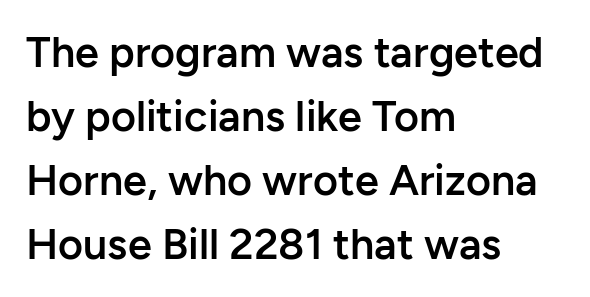
{"serif": "no", "italic": "no", "bold": "semi", "weight": "semibold", "width": "normal", "stroke_contrast": "low", "x_height": "medium", "monospaced": "no", "underline": "no", "align": "left", "line_spacing": "normal", "line_spacing_ratio": 1.49, "letter_spacing": "normal", "letter_spacing_em": 0.0, "glyph_px": 43}
